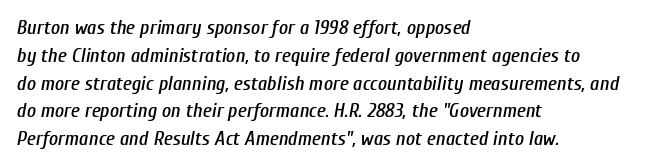
{"italic": "yes", "lean": "right", "slant_degrees": 10, "underline": "no", "align": "left", "line_spacing": "normal", "line_spacing_ratio": 1.39, "letter_spacing": "normal", "letter_spacing_em": 0.0, "glyph_px": 20}
